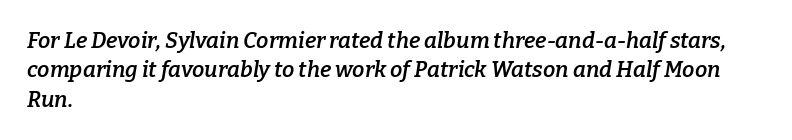
In terms of posture, this sample is oblique. The font is running at a semibold setting, under full bold. The gap between lines stays unmarked. Every row of glyphs begins at an identical x-position on the left. Students, observe: this is what conventionally led text looks like. Characters follow at the spacing the type designer built in.
